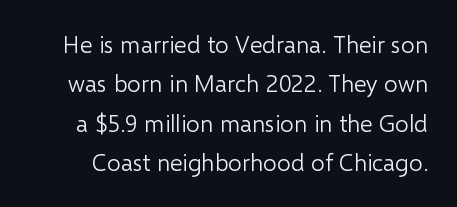
The image shows 24 px text type, upright; set normal line spacing (1.64x), normal letter spacing, not underlined.
